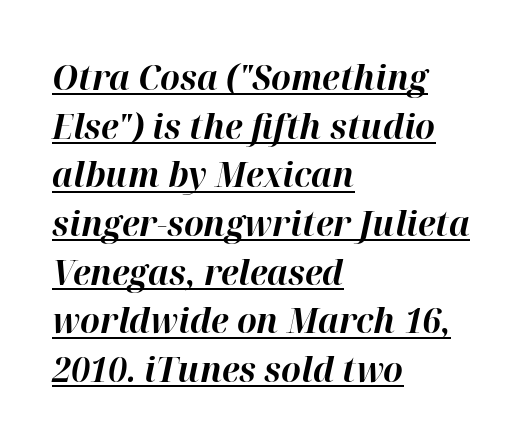
{"italic": "yes", "lean": "right", "slant_degrees": 12, "bold": "yes", "weight": "bold", "width": "normal", "stroke_contrast": "high", "x_height": "medium", "monospaced": "no", "underline": "yes", "align": "left", "line_spacing": "normal", "line_spacing_ratio": 1.39, "letter_spacing": "normal", "letter_spacing_em": 0.0, "glyph_px": 35}
